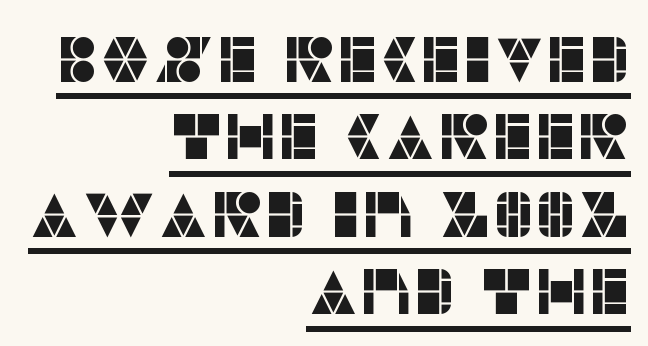
Q: Is the text italic (slanted)? A: No, it is upright.
Q: Is the typeface a serif or a sans-serif typeface? A: Sans-serif.
Q: Is the text underlined? A: Yes.
Q: How is the paragraph aligned? A: Right-aligned.
Q: Is the spacing between letters normal or unusually wide? A: Normal.
Q: Width (condensed, normal, or wide)? A: Normal.
Q: Stroke contrast? A: Low.
Q: x-height? A: Large.
Q: Monospaced? A: No.
